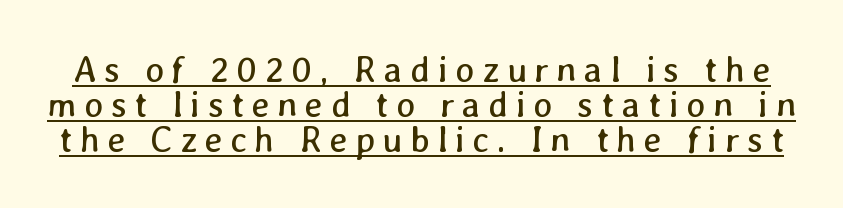
{"bold": "no", "weight": "regular", "width": "normal", "stroke_contrast": "low", "x_height": "medium", "monospaced": "no", "underline": "yes", "line_spacing": "tight", "line_spacing_ratio": 0.97, "letter_spacing": "wide", "letter_spacing_em": 0.21, "glyph_px": 36}
